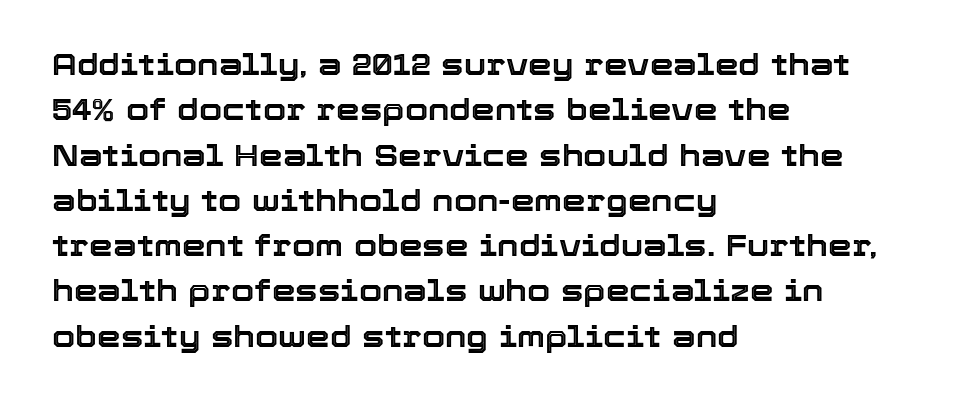
{"italic": "no", "width": "normal", "x_height": "medium", "monospaced": "no", "underline": "no", "align": "left", "line_spacing": "normal", "line_spacing_ratio": 1.51, "letter_spacing": "normal", "letter_spacing_em": 0.0, "glyph_px": 30}
